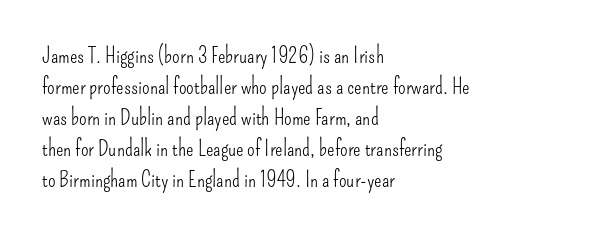
{"italic": "no", "bold": "no", "underline": "no", "align": "left", "line_spacing": "normal", "line_spacing_ratio": 1.41, "letter_spacing": "normal", "letter_spacing_em": 0.0, "glyph_px": 22}
